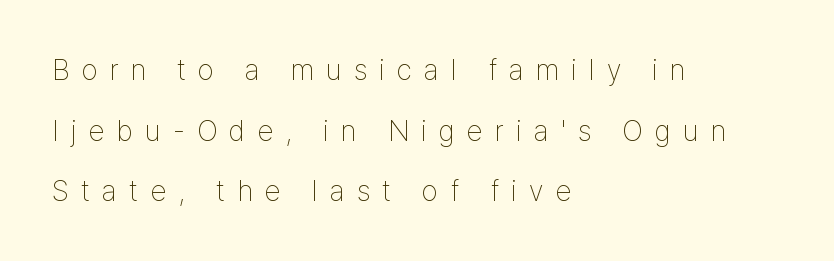
{"serif": "no", "italic": "no", "bold": "no", "weight": "thin", "width": "condensed", "stroke_contrast": "low", "x_height": "medium", "monospaced": "no", "underline": "no", "align": "left", "line_spacing": "loose", "line_spacing_ratio": 2.09, "letter_spacing": "wide", "letter_spacing_em": 0.42, "glyph_px": 29}
